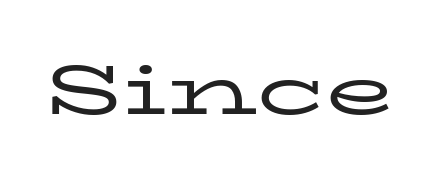
{"serif": "yes", "italic": "no", "bold": "no", "weight": "regular", "width": "wide", "stroke_contrast": "low", "x_height": "medium", "monospaced": "no", "underline": "no", "letter_spacing": "normal", "letter_spacing_em": 0.0, "glyph_px": 71}
